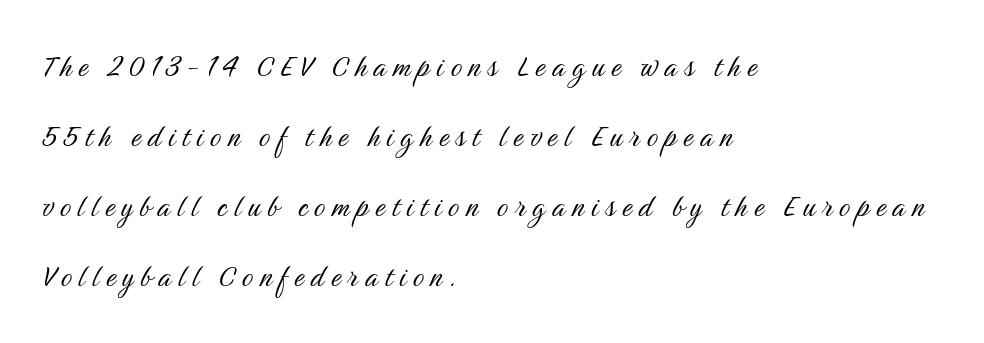
The image shows 35 px light, condensed sans-serif type; set left-aligned, loose line spacing (2.0x), unusually wide letter spacing (+0.2 em), not underlined; medium stroke contrast and a medium x-height.
